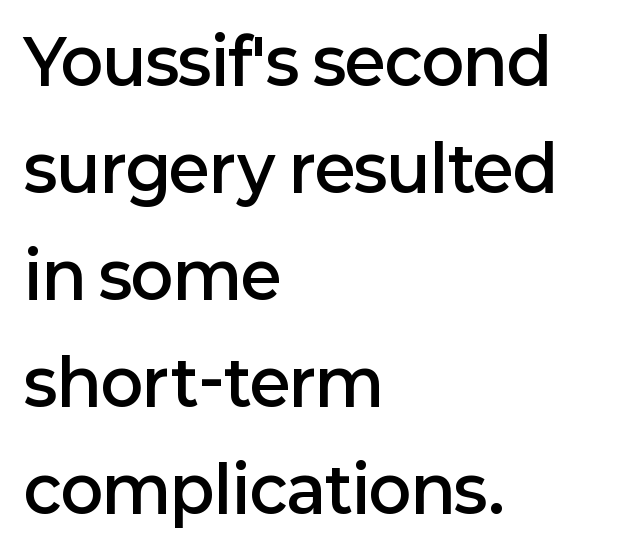
Q: Is the text bold? A: Semi-bold.
Q: Is the text italic (slanted)? A: No, it is upright.
Q: Is the typeface a serif or a sans-serif typeface? A: Sans-serif.
Q: Is the text underlined? A: No.
Q: How is the paragraph aligned? A: Left-aligned.
Q: Is the spacing between letters normal or unusually wide? A: Normal.
Q: Is the spacing between lines tight, normal or loose? A: Normal.
Q: Width (condensed, normal, or wide)? A: Normal.
Q: Stroke contrast? A: Low.
Q: x-height? A: Medium.
Q: Monospaced? A: No.
